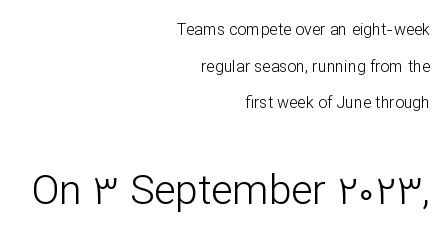
Q: Is the text bold? A: No.
Q: Is the text italic (slanted)? A: No, it is upright.
Q: Is the typeface a serif or a sans-serif typeface? A: Sans-serif.
Q: Is the text underlined? A: No.
Q: How is the paragraph aligned? A: Right-aligned.
Q: Is the spacing between letters normal or unusually wide? A: Normal.
Q: Is the spacing between lines tight, normal or loose? A: Loose.
Q: Which block of text is set in a larger size, the first (top) or the second (bottom)? A: The second (bottom) one.
Q: Width (condensed, normal, or wide)? A: Normal.
Q: Stroke contrast? A: Low.
Q: x-height? A: Medium.
Q: Monospaced? A: No.
